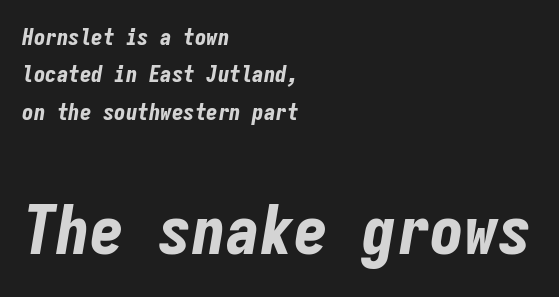
{"italic": "yes", "lean": "right", "slant_degrees": 9, "bold": "yes", "weight": "bold", "width": "condensed", "stroke_contrast": "low", "x_height": "medium", "monospaced": "yes", "underline": "no", "align": "left", "line_spacing": "normal", "line_spacing_ratio": 1.62, "letter_spacing": "normal", "letter_spacing_em": 0.0, "larger_block": "second", "size_ratio": 2.96, "glyph_px": 68}
